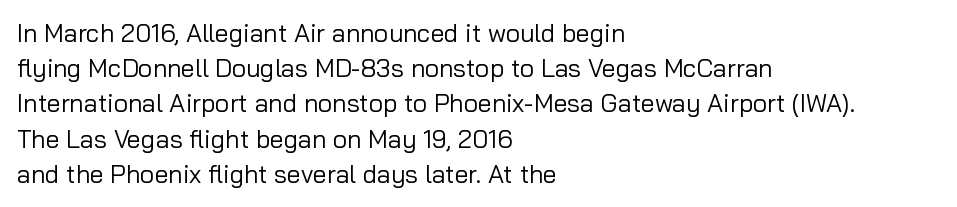
The image shows 25 px text type, upright; set left-aligned, normal line spacing (1.41x), normal letter spacing, not underlined.
